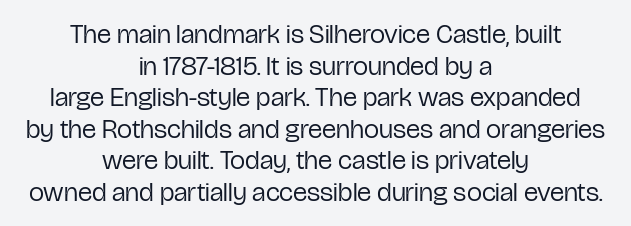
{"italic": "no", "bold": "no", "underline": "no", "align": "center", "line_spacing_ratio": 1.17, "letter_spacing": "normal", "letter_spacing_em": 0.0, "glyph_px": 27}
